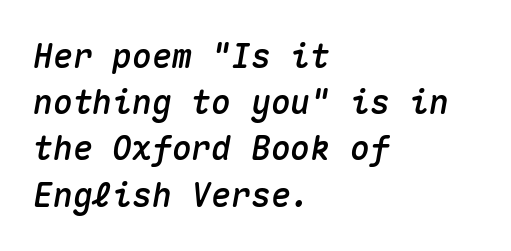
The image shows 33 px text type, italic (leaning right), monospaced; set left-aligned, normal line spacing (1.4x), normal letter spacing, not underlined; medium stroke contrast and a medium x-height.
